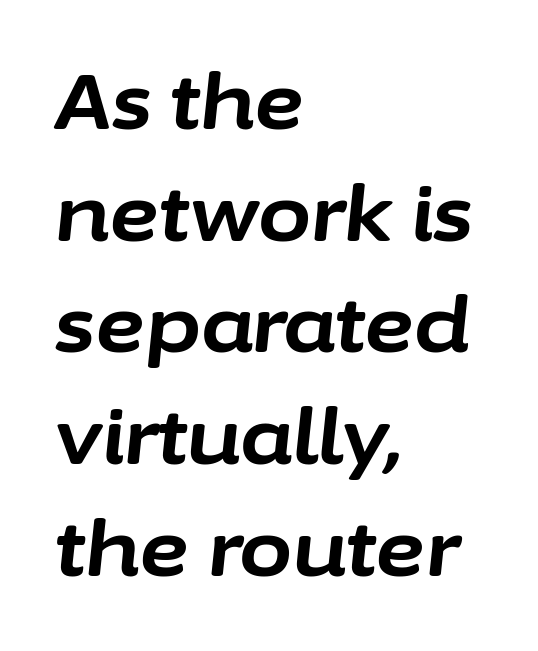
Q: Is the text bold? A: Yes.
Q: Is the text italic (slanted)? A: Yes, it leans right by about 6 degrees.
Q: Is the text underlined? A: No.
Q: How is the paragraph aligned? A: Left-aligned.
Q: Is the spacing between letters normal or unusually wide? A: Normal.
Q: Is the spacing between lines tight, normal or loose? A: Normal.
Q: Width (condensed, normal, or wide)? A: Normal.
Q: Stroke contrast? A: Low.
Q: x-height? A: Medium.
Q: Monospaced? A: No.
